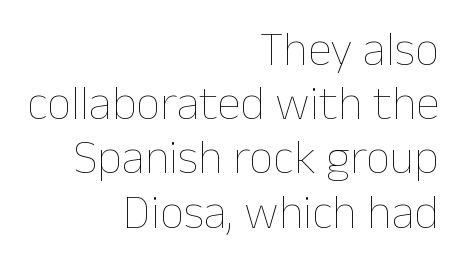
Q: Is the text bold? A: No.
Q: Is the text italic (slanted)? A: No, it is upright.
Q: Is the text underlined? A: No.
Q: How is the paragraph aligned? A: Right-aligned.
Q: Is the spacing between letters normal or unusually wide? A: Normal.
Q: Is the spacing between lines tight, normal or loose? A: Tight.
Q: Width (condensed, normal, or wide)? A: Normal.
Q: Stroke contrast? A: Low.
Q: x-height? A: Medium.
Q: Monospaced? A: No.
